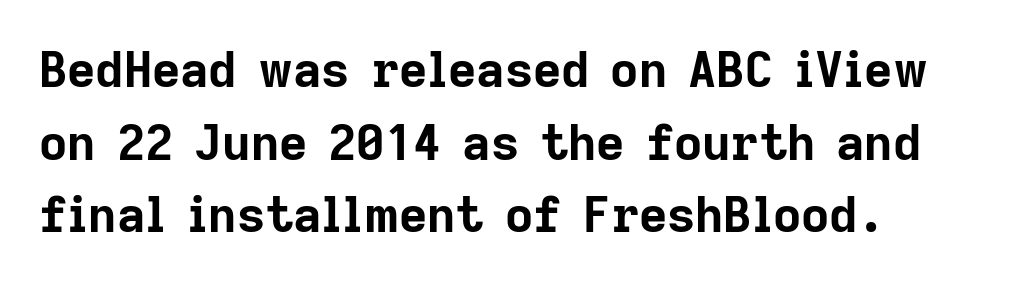
Successive baselines arrive at the customary interval. Has an underline been added? It has not. Examine the stroke ends and you'll find no serifs. Is this a fixed-width face? No — the glyphs have proportional, varying widths. The type is set solid horizontally, with unmodified tracking. Posture: straight, roman, zero tilt.
